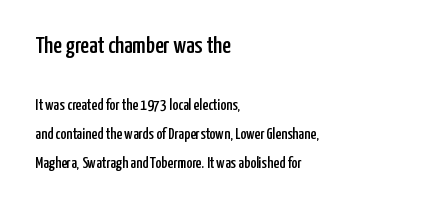
{"italic": "no", "underline": "no", "align": "left", "line_spacing_ratio": 1.82, "letter_spacing": "normal", "letter_spacing_em": 0.0, "larger_block": "first", "size_ratio": 1.5, "glyph_px": 24}
